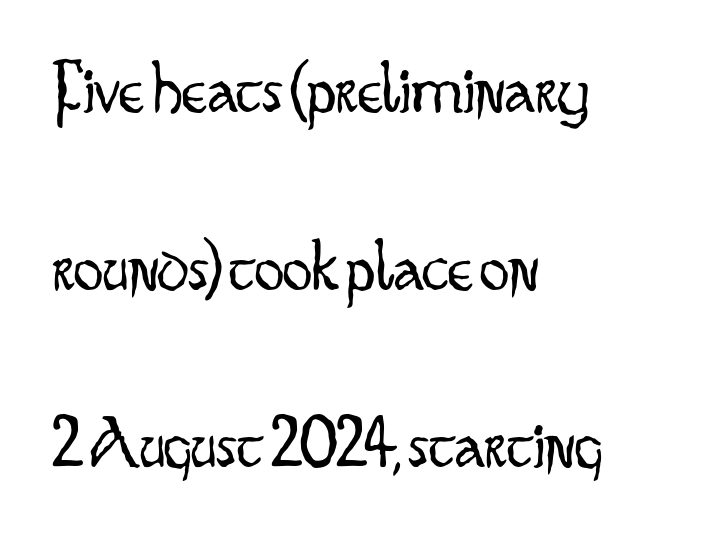
The image shows 74 px light, condensed sans-serif type, upright; set left-aligned, loose line spacing (2.4x), normal letter spacing, not underlined; low stroke contrast and a small x-height.
